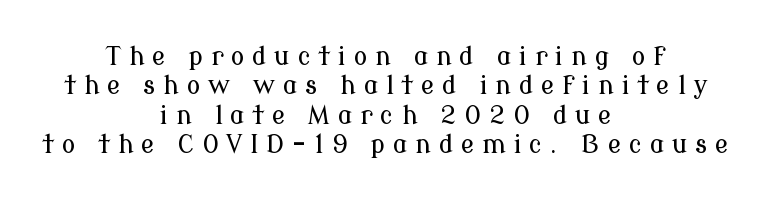
The image shows 25 px text type, upright; set centered, line spacing 1.18x, unusually wide letter spacing (+0.31 em), not underlined.
